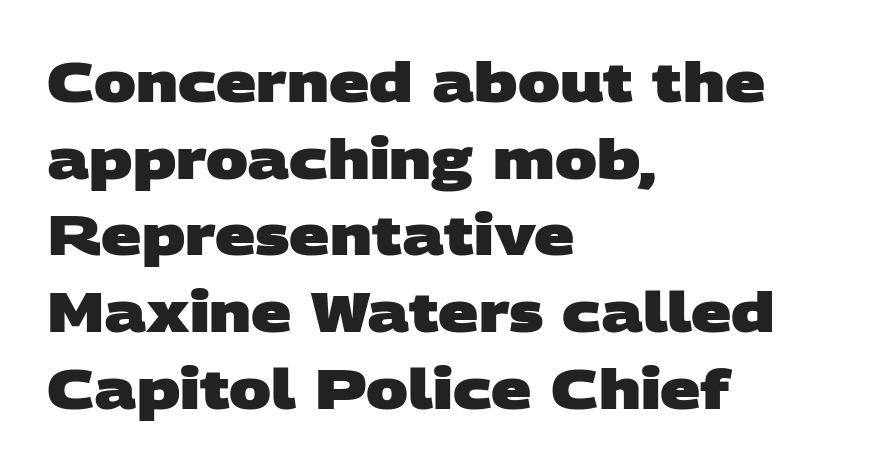
The image shows 56 px heavy, wide sans-serif type; set left-aligned, normal line spacing (1.37x), normal letter spacing, not underlined; low stroke contrast and a large x-height.
